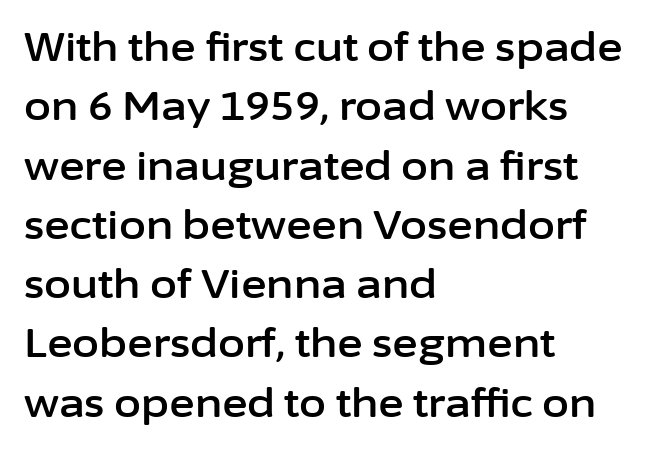
{"serif": "no", "italic": "no", "width": "normal", "stroke_contrast": "low", "x_height": "medium", "monospaced": "no", "underline": "no", "align": "left", "line_spacing": "normal", "line_spacing_ratio": 1.52, "letter_spacing": "normal", "letter_spacing_em": 0.0, "glyph_px": 39}
